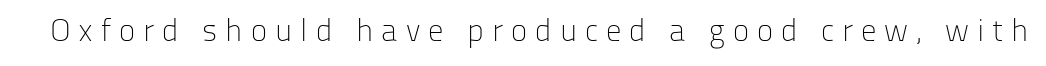
{"serif": "no", "italic": "no", "bold": "no", "weight": "light", "width": "normal", "stroke_contrast": "low", "x_height": "medium", "monospaced": "no", "underline": "no", "letter_spacing": "wide", "letter_spacing_em": 0.26, "glyph_px": 31}
